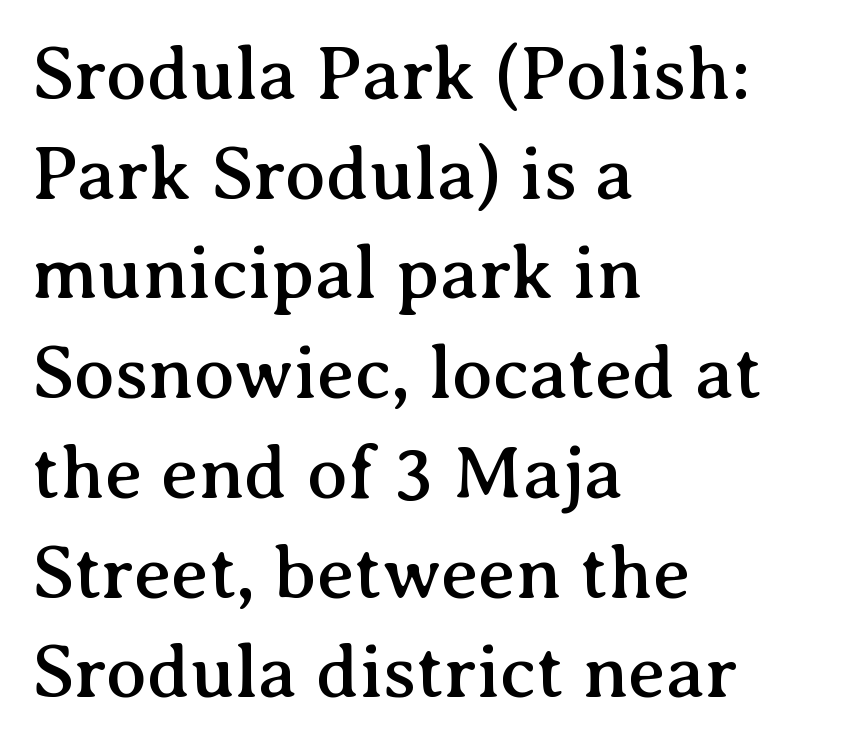
Q: Is the text italic (slanted)? A: No, it is upright.
Q: Is the typeface a serif or a sans-serif typeface? A: Serif.
Q: Is the text underlined? A: No.
Q: How is the paragraph aligned? A: Left-aligned.
Q: Is the spacing between letters normal or unusually wide? A: Normal.
Q: Is the spacing between lines tight, normal or loose? A: Normal.
Q: Width (condensed, normal, or wide)? A: Normal.
Q: Stroke contrast? A: Medium.
Q: x-height? A: Medium.
Q: Monospaced? A: No.
